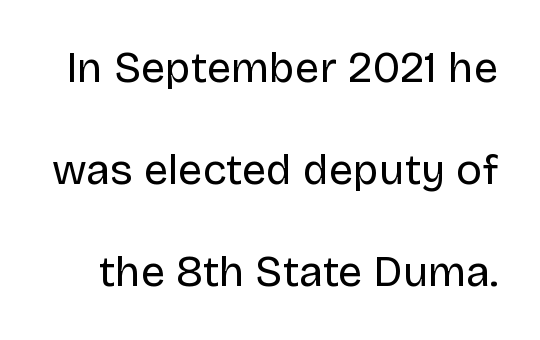
The image shows 43 px regular-weight sans-serif type, upright; set loose line spacing (2.37x), normal letter spacing, not underlined; low stroke contrast and a large x-height.
